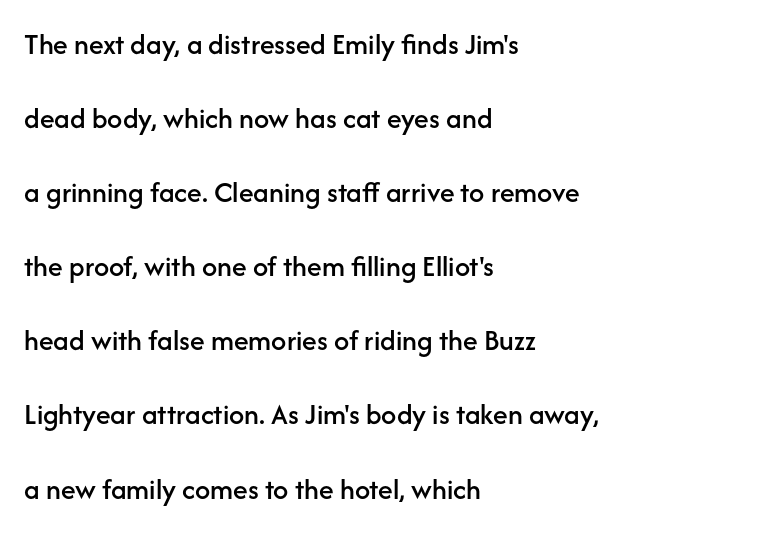
{"serif": "no", "italic": "no", "width": "normal", "stroke_contrast": "low", "x_height": "medium", "monospaced": "no", "underline": "no", "align": "left", "line_spacing": "loose", "line_spacing_ratio": 2.47, "letter_spacing": "normal", "letter_spacing_em": 0.0, "glyph_px": 30}
